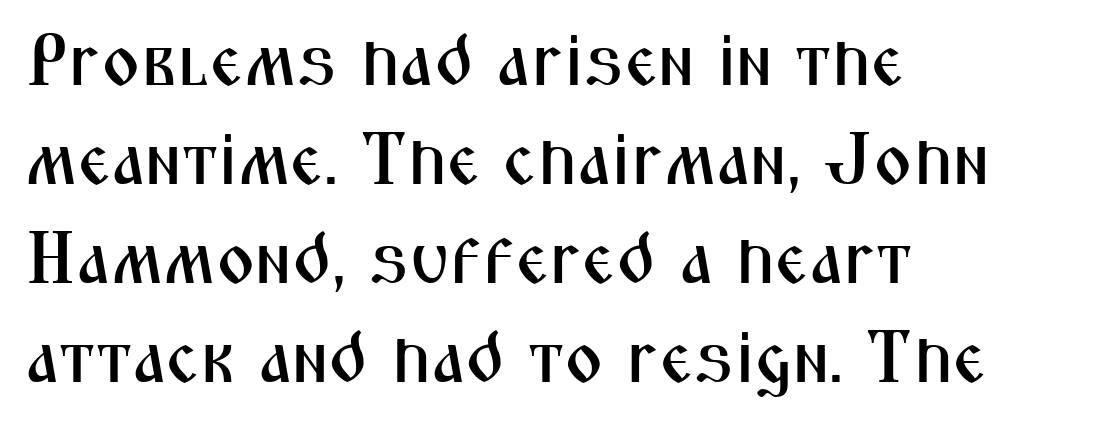
Q: Is the text italic (slanted)? A: No, it is upright.
Q: Is the typeface a serif or a sans-serif typeface? A: Sans-serif.
Q: Is the text underlined? A: No.
Q: How is the paragraph aligned? A: Left-aligned.
Q: Is the spacing between letters normal or unusually wide? A: Normal.
Q: Is the spacing between lines tight, normal or loose? A: Normal.
Q: Width (condensed, normal, or wide)? A: Condensed.
Q: Stroke contrast? A: Medium.
Q: x-height? A: Medium.
Q: Monospaced? A: No.
